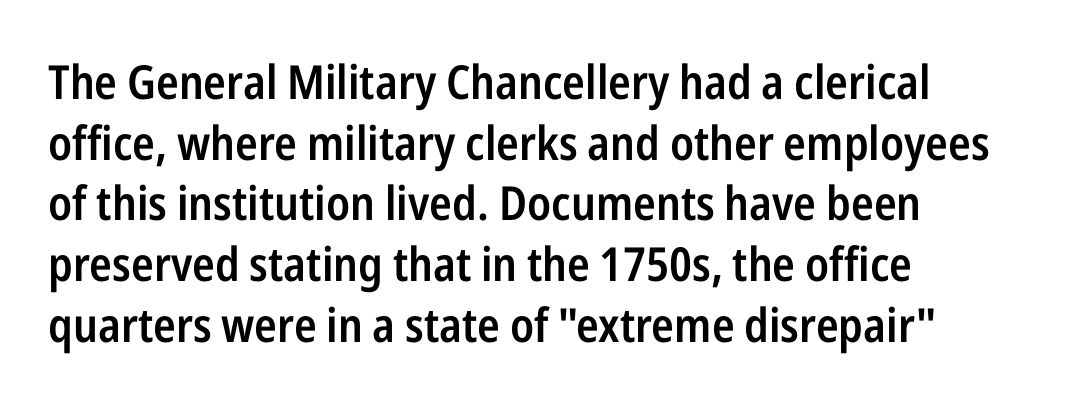
Spacing verdict: proportional, widths tailored to each character. A sans-serif font was chosen for this passage. These lines keep a tight, regular rhythm from letter to letter. The setting favours the left margin, as ordinary paragraphs usually do.
